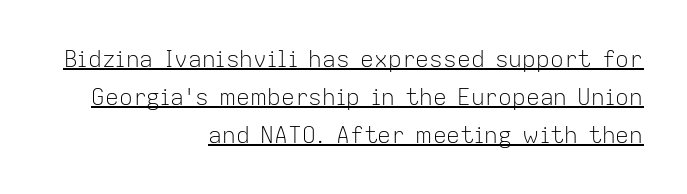
Right-aligned paragraph, ragged on the left. Between one letter and the next there's only the usual sliver of space. The axis of the letterforms is exactly vertical. Stroke thickness stays within the range of a standard reading face or lighter. The sample's only ornament is a line tracing under the words. Regular leading.
